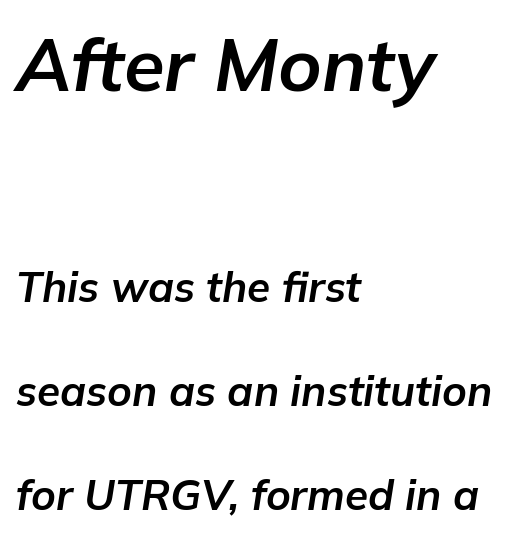
The image shows 74 px bold type, italic (leaning right); set left-aligned, loose line spacing (2.48x), normal letter spacing, not underlined; the first (top) block is 1.76x larger; low stroke contrast and a medium x-height.
